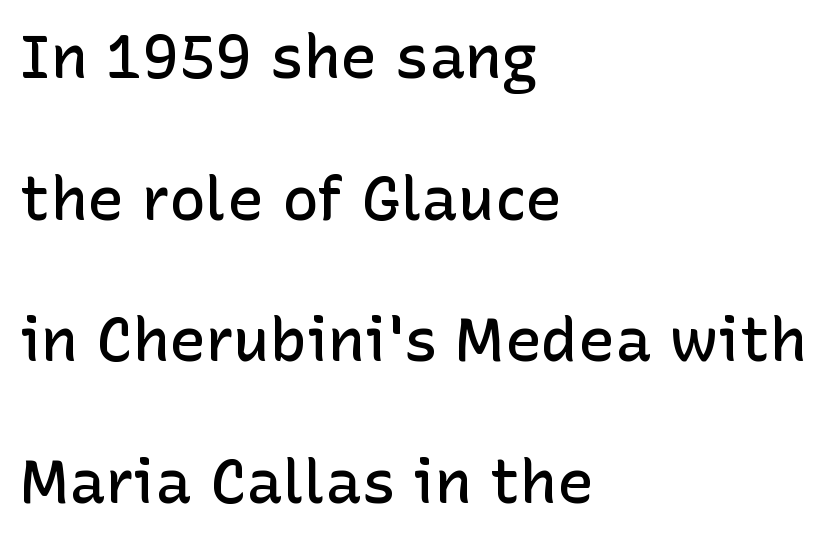
{"serif": "no", "italic": "no", "bold": "semi", "weight": "semibold", "width": "normal", "stroke_contrast": "low", "x_height": "medium", "monospaced": "no", "underline": "no", "align": "left", "line_spacing": "loose", "line_spacing_ratio": 2.32, "letter_spacing": "normal", "letter_spacing_em": 0.0, "glyph_px": 61}
